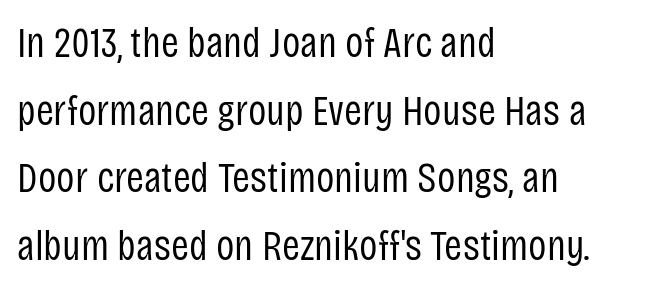
Q: Is the text bold? A: No.
Q: Is the text italic (slanted)? A: No, it is upright.
Q: Is the typeface a serif or a sans-serif typeface? A: Sans-serif.
Q: Is the text underlined? A: No.
Q: How is the paragraph aligned? A: Left-aligned.
Q: Is the spacing between letters normal or unusually wide? A: Normal.
Q: Is the spacing between lines tight, normal or loose? A: Normal.
Q: Width (condensed, normal, or wide)? A: Condensed.
Q: Stroke contrast? A: Low.
Q: x-height? A: Large.
Q: Monospaced? A: No.
